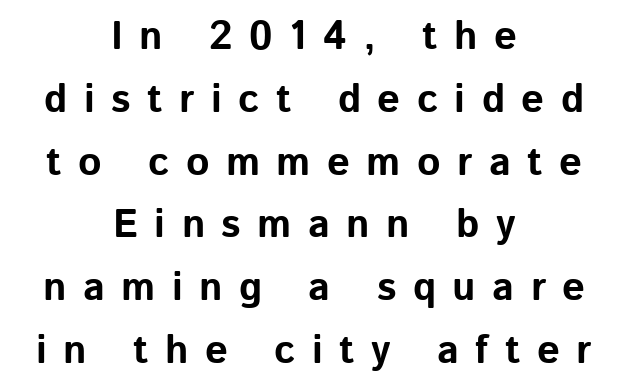
Q: Is the text bold? A: Yes.
Q: Is the text italic (slanted)? A: No, it is upright.
Q: Is the typeface a serif or a sans-serif typeface? A: Sans-serif.
Q: Is the text underlined? A: No.
Q: How is the paragraph aligned? A: Centered.
Q: Is the spacing between letters normal or unusually wide? A: Unusually wide.
Q: Is the spacing between lines tight, normal or loose? A: Normal.
Q: Width (condensed, normal, or wide)? A: Normal.
Q: Stroke contrast? A: Low.
Q: x-height? A: Medium.
Q: Monospaced? A: No.
